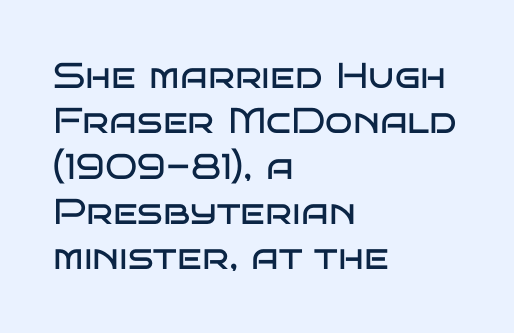
The image shows 36 px regular-weight, wide sans-serif type, upright; set left-aligned, normal line spacing (1.26x), normal letter spacing, not underlined; low stroke contrast and a large x-height.
